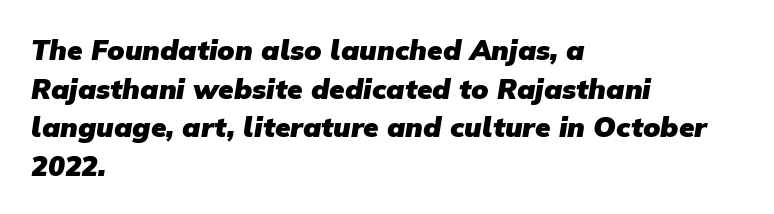
Q: Is the text bold? A: Yes.
Q: Is the typeface a serif or a sans-serif typeface? A: Sans-serif.
Q: Is the text underlined? A: No.
Q: How is the paragraph aligned? A: Left-aligned.
Q: Is the spacing between letters normal or unusually wide? A: Normal.
Q: Is the spacing between lines tight, normal or loose? A: Normal.
Q: Width (condensed, normal, or wide)? A: Normal.
Q: Stroke contrast? A: Low.
Q: x-height? A: Medium.
Q: Monospaced? A: No.
